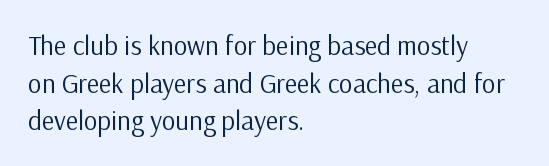
Notice how the stems are strictly vertical — no italics here. A bare baseline throughout the passage. Inter-character spacing is left at the font's built-in metrics. Vertical spacing — default. The ragged edge is on the right, which tells us the setting is flush left. The font sits on the lighter half of the weight spectrum, regular included.
